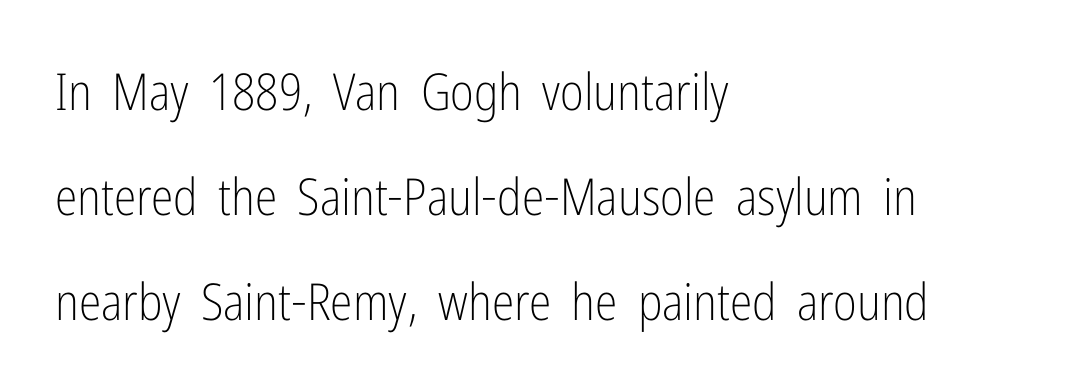
The image shows 51 px light, condensed sans-serif type, upright; set left-aligned, loose line spacing (2.06x), normal letter spacing, not underlined; low stroke contrast and a medium x-height.
